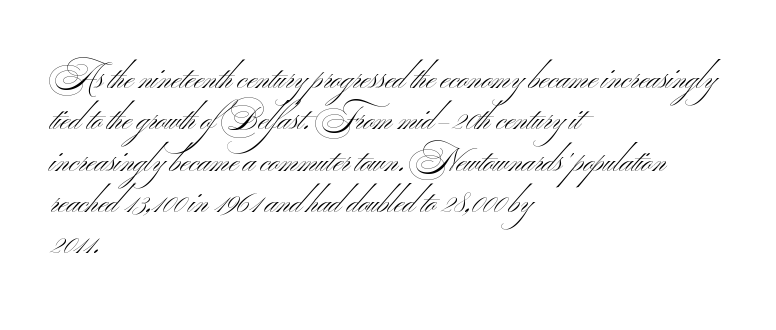
Honestly, the row spacing looks completely unremarkable. Heaviness? Minimal to ordinary, like unemphasized prose. Looks like regular typesetting: each glyph gets only the width it needs. The zone under the glyphs is completely vacant. I'd call this a sans setting — the letters go barefoot.
